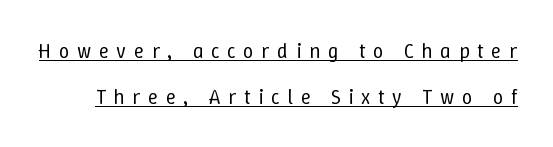
Q: Is the text bold? A: No.
Q: Is the text italic (slanted)? A: No, it is upright.
Q: Is the text underlined? A: Yes.
Q: Is the spacing between letters normal or unusually wide? A: Unusually wide.
Q: Is the spacing between lines tight, normal or loose? A: Loose.
